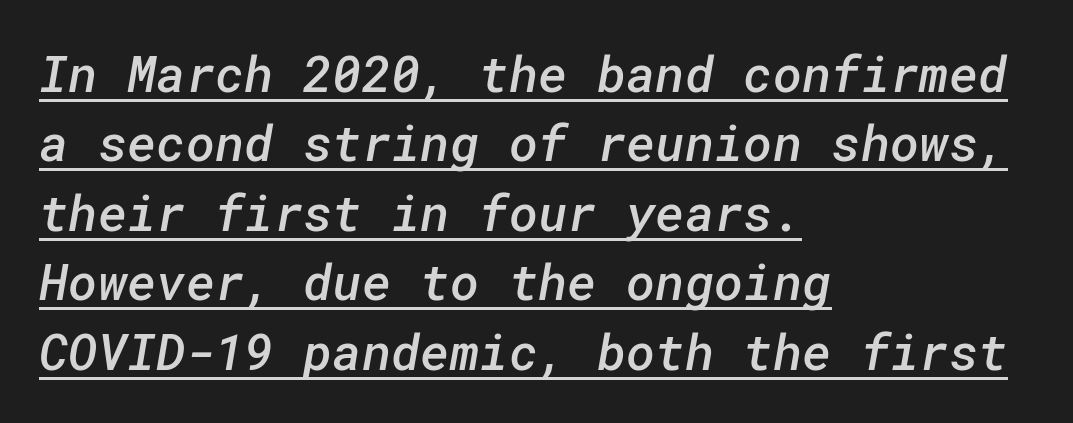
The image shows 50 px semibold sans-serif type; set left-aligned, normal line spacing (1.39x), normal letter spacing, underlined; low stroke contrast and a medium x-height.
